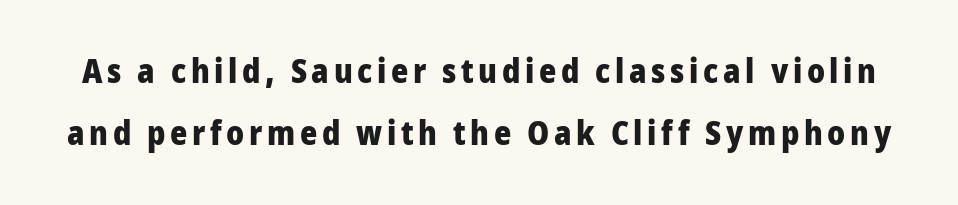
The rendering shows plain stroke endings on the letterforms — a sans-serif design. Pretty heavy lettering here — definitely bold. The passage shown is typed in a proportional face where columns would drift. The specimen reads as upright at a glance. Letters rest on an invisible, unmarked baseline.
